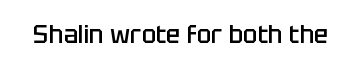
The image shows 24 px text type, upright; set normal letter spacing, not underlined.
